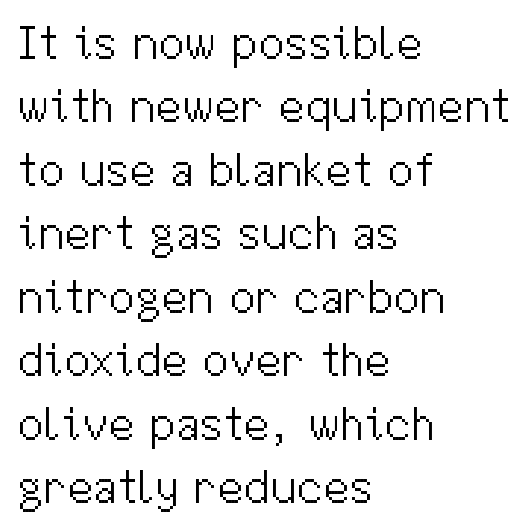
Q: Is the text bold? A: No.
Q: Is the text italic (slanted)? A: No, it is upright.
Q: Is the typeface a serif or a sans-serif typeface? A: Sans-serif.
Q: Is the text underlined? A: No.
Q: How is the paragraph aligned? A: Left-aligned.
Q: Is the spacing between letters normal or unusually wide? A: Normal.
Q: Is the spacing between lines tight, normal or loose? A: Normal.
Q: Width (condensed, normal, or wide)? A: Normal.
Q: Stroke contrast? A: Medium.
Q: x-height? A: Medium.
Q: Monospaced? A: No.
